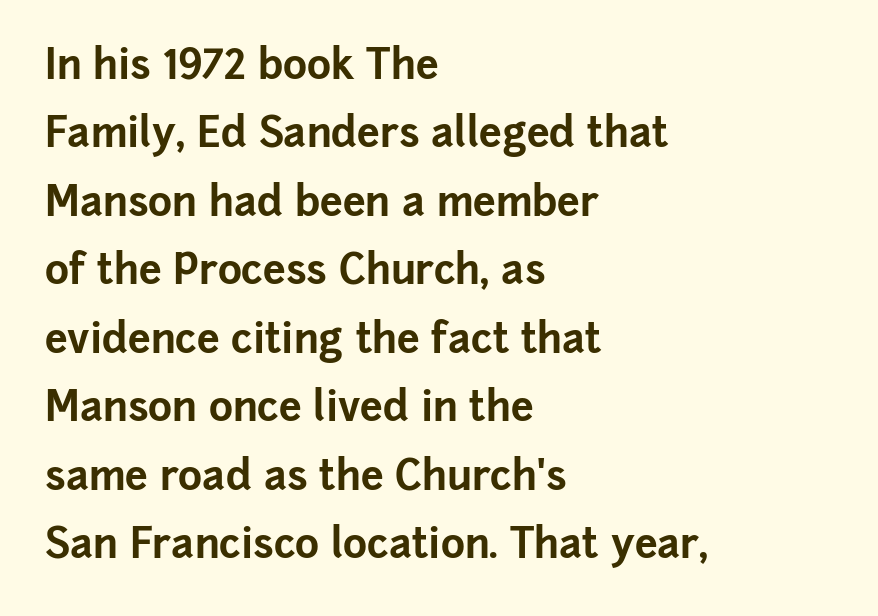
{"serif": "no", "italic": "no", "bold": "yes", "weight": "bold", "width": "normal", "stroke_contrast": "low", "x_height": "medium", "monospaced": "no", "underline": "no", "align": "left", "line_spacing": "normal", "line_spacing_ratio": 1.67, "letter_spacing": "normal", "letter_spacing_em": 0.0, "glyph_px": 41}
